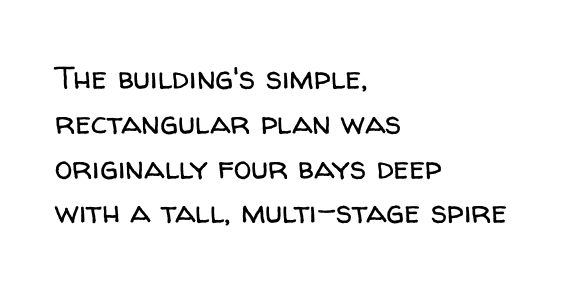
Do the characters align in a grid? No, the font is proportional. Leading matches the norm, producing a regular column. The ragged edge is on the right, which tells us the setting is flush left. Ink coverage per letter is moderate at most. Honestly, the letter spacing is just normal — you wouldn't notice it. Nope, no serifs anywhere on these letters.
